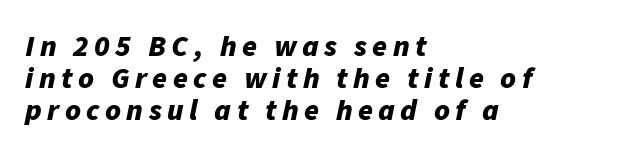
Any mark beneath the type? The region is blank. Visually the block forms a straight wall on the left and a jagged coastline on the right. Its strokes are broad and dark, the hallmark of bold type. Looks like regular typesetting: each glyph gets only the width it needs.
